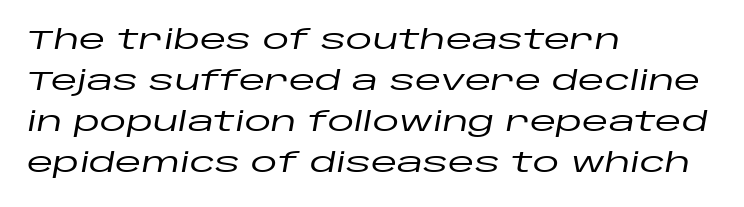
The image shows 27 px text type, italic (leaning right); set left-aligned, normal line spacing (1.52x), normal letter spacing, not underlined.
